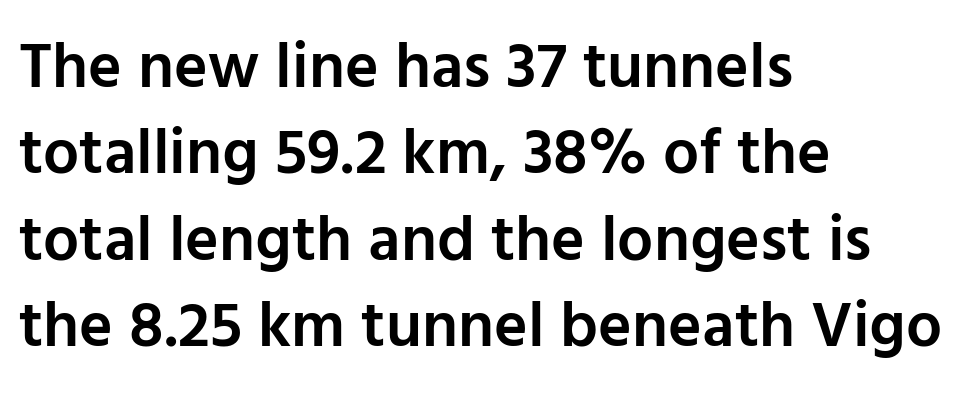
Q: Is the text bold? A: Semi-bold.
Q: Is the text italic (slanted)? A: No, it is upright.
Q: Is the typeface a serif or a sans-serif typeface? A: Sans-serif.
Q: Is the text underlined? A: No.
Q: How is the paragraph aligned? A: Left-aligned.
Q: Is the spacing between letters normal or unusually wide? A: Normal.
Q: Is the spacing between lines tight, normal or loose? A: Normal.
Q: Width (condensed, normal, or wide)? A: Normal.
Q: Stroke contrast? A: Low.
Q: x-height? A: Medium.
Q: Monospaced? A: No.
